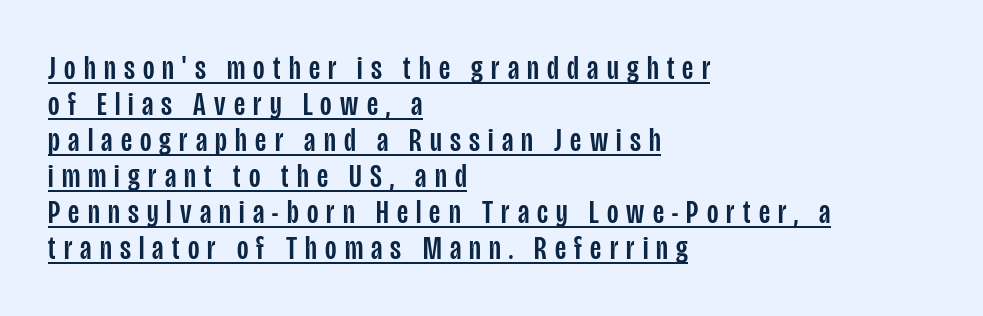
The image shows 33 px condensed sans-serif type, upright; set left-aligned, tight line spacing (1.09x), unusually wide letter spacing (+0.25 em), underlined; low stroke contrast and a large x-height.
